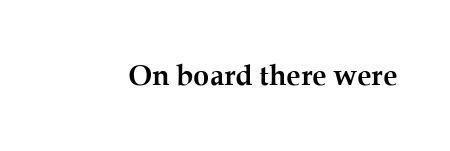
The image shows 29 px semibold serif type, upright; set normal letter spacing, not underlined; medium stroke contrast and a medium x-height.
